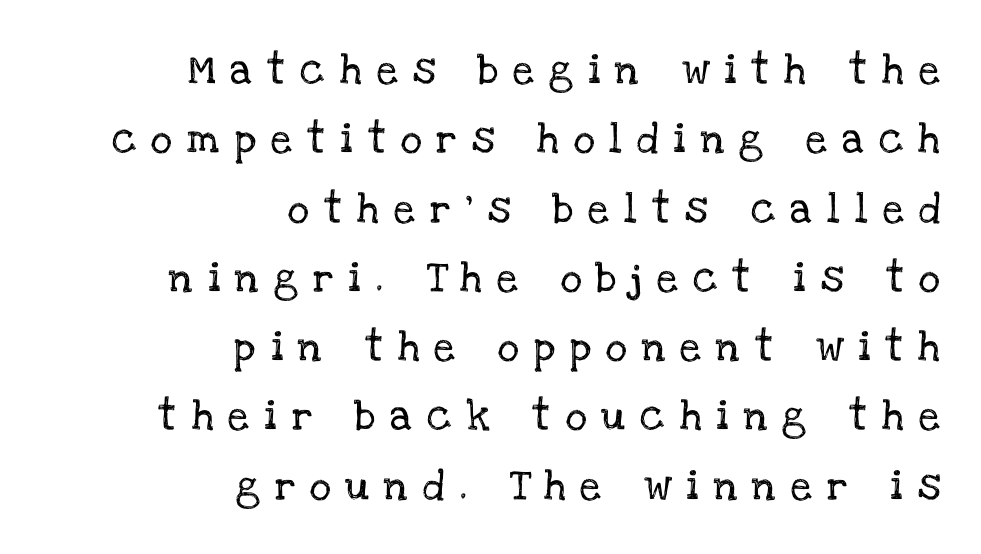
Vertical spacing — loose. The designer went with a serif here, giving each stem small feet. Glyph-to-glyph distance is far greater than everyday printed text. The specimen omits any rule beneath the text block's lines. Designer's note — italics off, roman on. Line endings align vertically; line beginnings do not.
